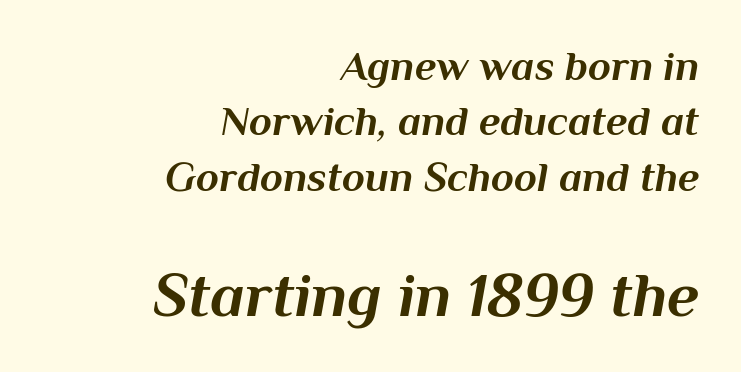
Q: Is the text bold? A: Yes.
Q: Is the text italic (slanted)? A: Yes, it leans right by about 10 degrees.
Q: Is the text underlined? A: No.
Q: How is the paragraph aligned? A: Right-aligned.
Q: Is the spacing between letters normal or unusually wide? A: Normal.
Q: Is the spacing between lines tight, normal or loose? A: Normal.
Q: Which block of text is set in a larger size, the first (top) or the second (bottom)? A: The second (bottom) one.
Q: Width (condensed, normal, or wide)? A: Normal.
Q: Stroke contrast? A: Medium.
Q: x-height? A: Medium.
Q: Monospaced? A: No.
